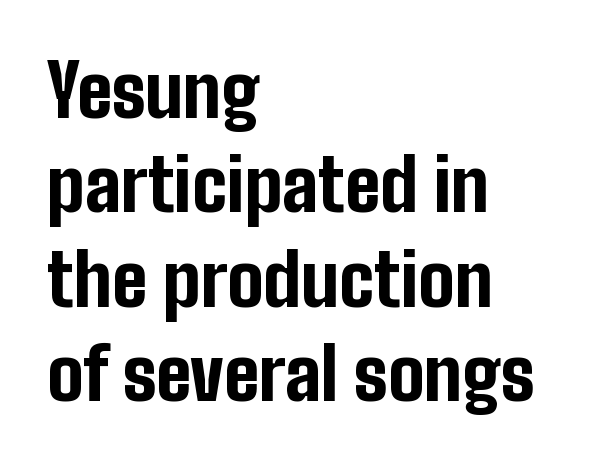
Type without underlining. Vertical spacing — default. In terms of posture, this sample is upright. A typesetter would call this proportional, since set widths differ per character. Does extra space separate the letters? No, they use regular spacing. Heavy-handed strokes throughout: this text is bold.
